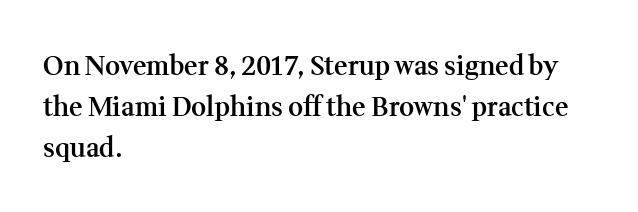
{"italic": "no", "bold": "semi", "underline": "no", "align": "left", "line_spacing": "normal", "line_spacing_ratio": 1.57, "letter_spacing": "normal", "letter_spacing_em": 0.0, "glyph_px": 26}
